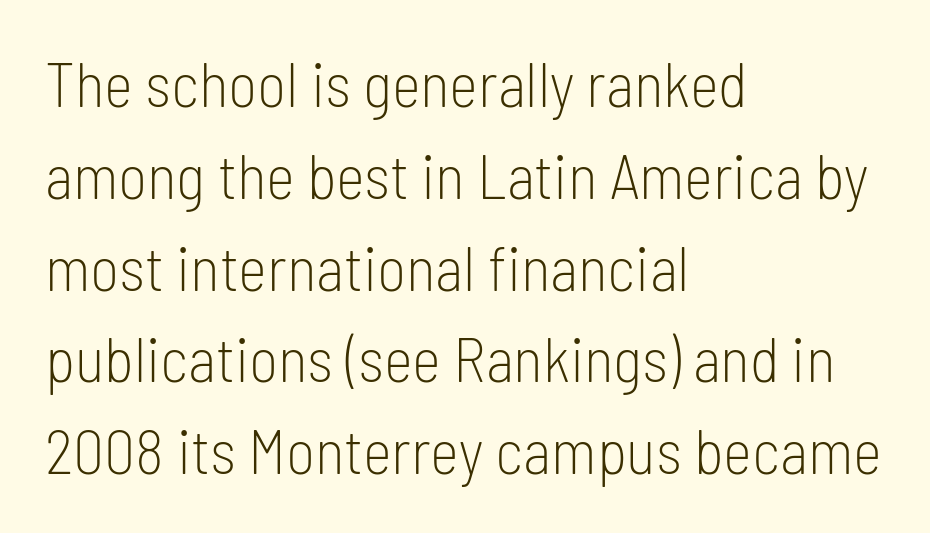
{"serif": "no", "italic": "no", "bold": "no", "weight": "light", "width": "condensed", "stroke_contrast": "low", "x_height": "medium", "monospaced": "no", "underline": "no", "align": "left", "line_spacing": "normal", "line_spacing_ratio": 1.48, "letter_spacing": "normal", "letter_spacing_em": 0.0, "glyph_px": 62}
